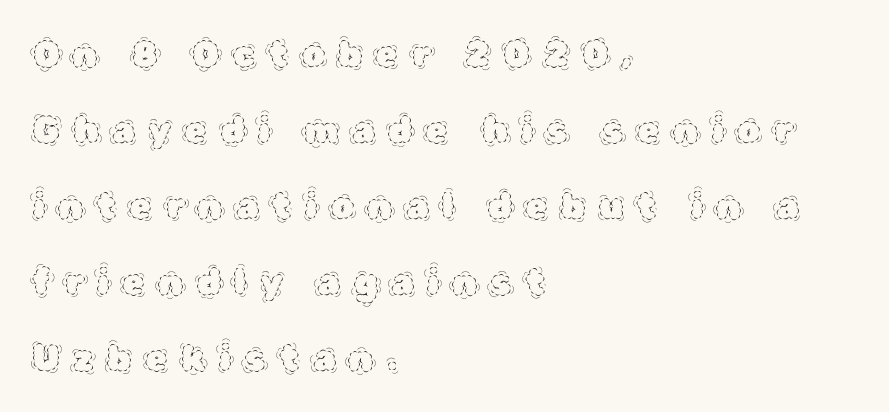
Summary of weight: not heavy and not bold. The specimen omits any rule beneath the text block's lines. You could fit nearly another row in the gap between these rows. Italic? Not at all — the glyphs are vertical.
